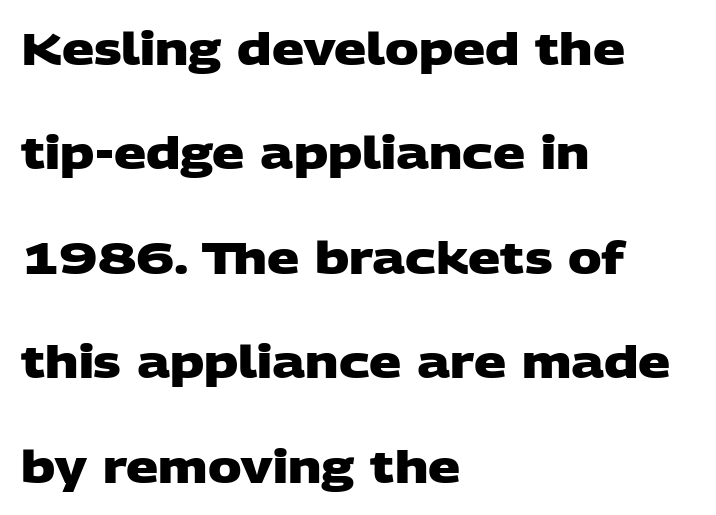
Line spacing here is loose. The designer went with a sans here, leaving each stem footless. Horizontally, the lines are justified to the leading edge only. The specimen omits any rule beneath the text block's lines.
